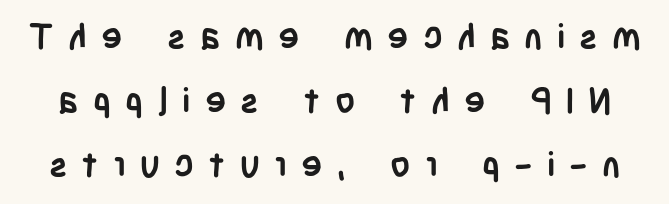
The letters stand straight up with perfectly vertical stems. This sample has the flowing, uneven cadence of proportional lettering. The horizontal fit of the characters is loose and conspicuously gappy. A dark, heavy texture on the line: the type is bold. No word sits above an underline.
